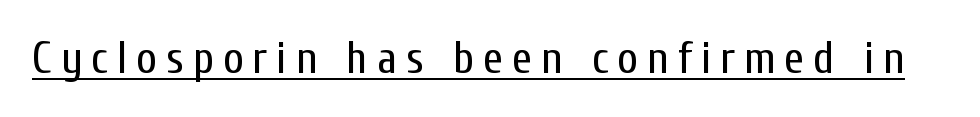
{"serif": "no", "italic": "no", "bold": "no", "weight": "regular", "width": "condensed", "stroke_contrast": "low", "x_height": "medium", "monospaced": "no", "underline": "yes", "letter_spacing": "wide", "letter_spacing_em": 0.2, "glyph_px": 45}
